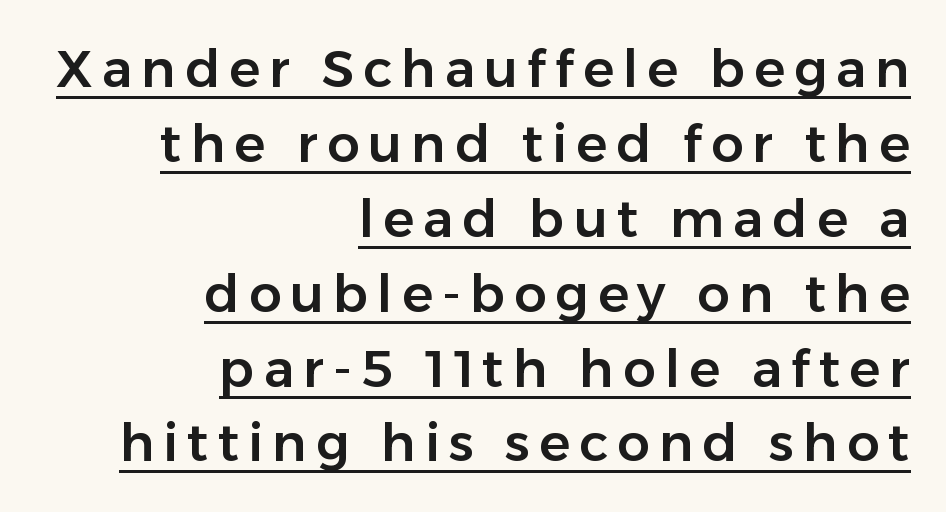
{"serif": "no", "italic": "no", "width": "normal", "stroke_contrast": "low", "x_height": "medium", "monospaced": "no", "underline": "yes", "align": "right", "line_spacing": "normal", "line_spacing_ratio": 1.44, "glyph_px": 52}
